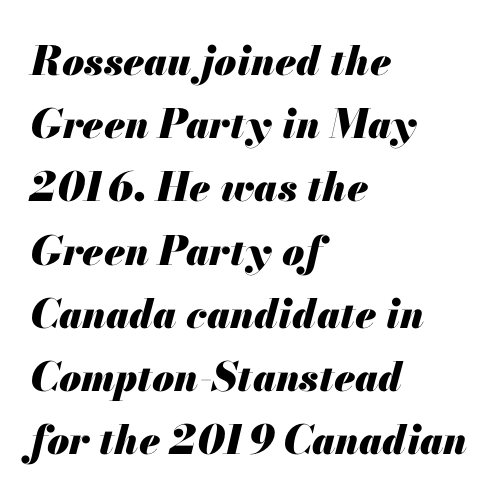
The image shows 40 px heavy type, italic (leaning right); set left-aligned, normal line spacing (1.58x), normal letter spacing, not underlined; medium stroke contrast and a small x-height.
